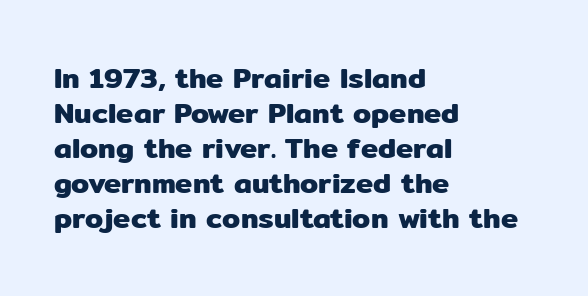
Q: Is the text italic (slanted)? A: No, it is upright.
Q: Is the typeface a serif or a sans-serif typeface? A: Sans-serif.
Q: Is the text underlined? A: No.
Q: How is the paragraph aligned? A: Left-aligned.
Q: Is the spacing between letters normal or unusually wide? A: Normal.
Q: Width (condensed, normal, or wide)? A: Normal.
Q: Stroke contrast? A: Low.
Q: x-height? A: Medium.
Q: Monospaced? A: No.
